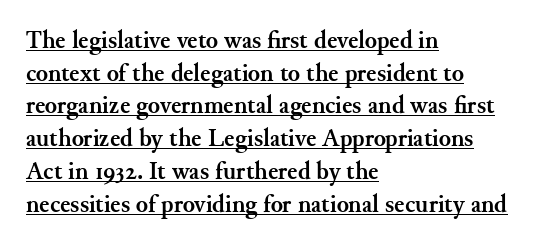
The image shows 25 px bold type, upright; set left-aligned, normal line spacing (1.31x), normal letter spacing, underlined.
